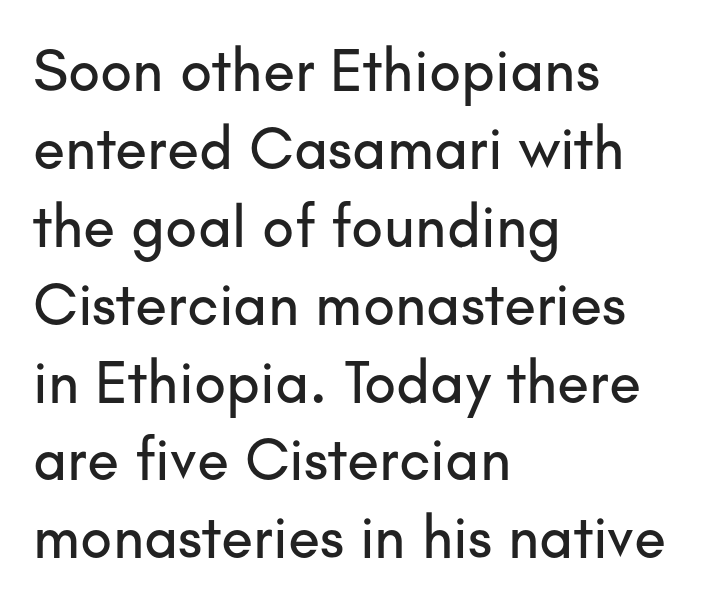
Look at the bottom of the vertical strokes: they stop flat, with no serifs. Varying glyph widths throughout — classic text-font behaviour. One-word summary of the alignment: left. A typesetter would mark this as roman, not italic.
